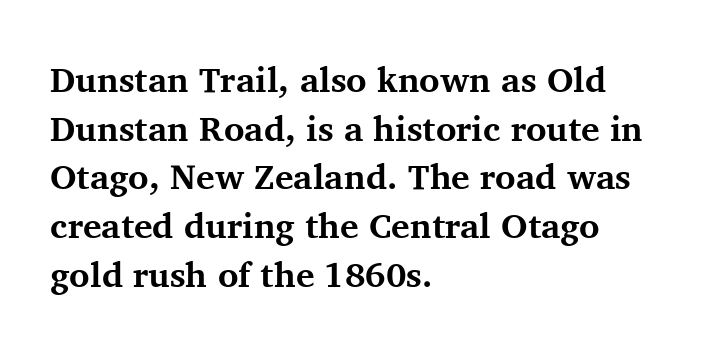
Q: Is the text bold? A: Yes.
Q: Is the text italic (slanted)? A: No, it is upright.
Q: Is the typeface a serif or a sans-serif typeface? A: Serif.
Q: Is the text underlined? A: No.
Q: How is the paragraph aligned? A: Left-aligned.
Q: Is the spacing between letters normal or unusually wide? A: Normal.
Q: Is the spacing between lines tight, normal or loose? A: Normal.
Q: Width (condensed, normal, or wide)? A: Normal.
Q: Stroke contrast? A: Medium.
Q: x-height? A: Medium.
Q: Monospaced? A: No.
